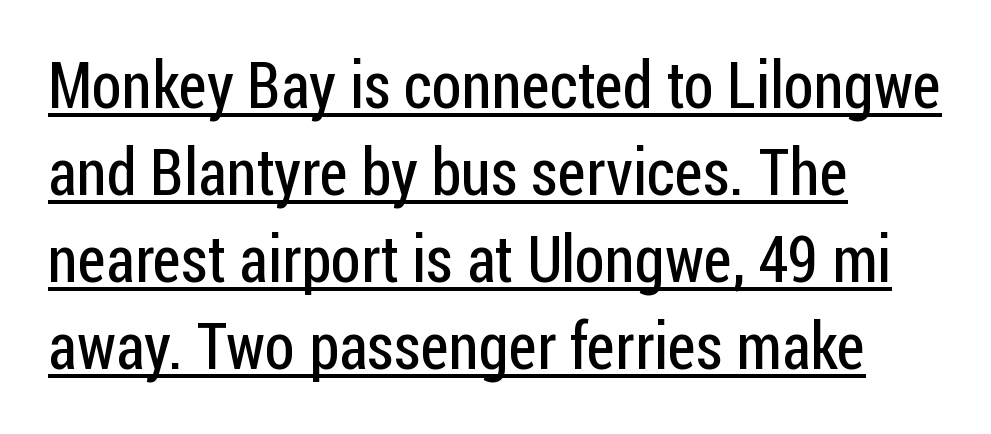
The image shows 64 px regular-weight, condensed sans-serif type, upright; set left-aligned, normal line spacing (1.36x), normal letter spacing, underlined; low stroke contrast and a medium x-height.
